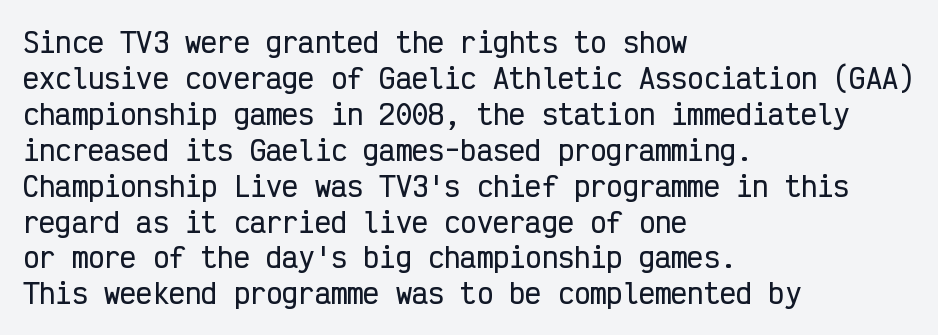
Vertically, the passage feels balanced, rows spaced as you'd expect. The face used here is rendered with its standard letterfit. The words here are not underlined. Posture: straight, roman, zero tilt.
